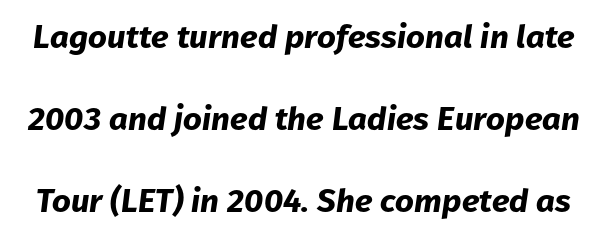
The image shows 33 px bold type, italic (leaning right); set loose line spacing (2.48x), normal letter spacing, not underlined; low stroke contrast and a medium x-height.
